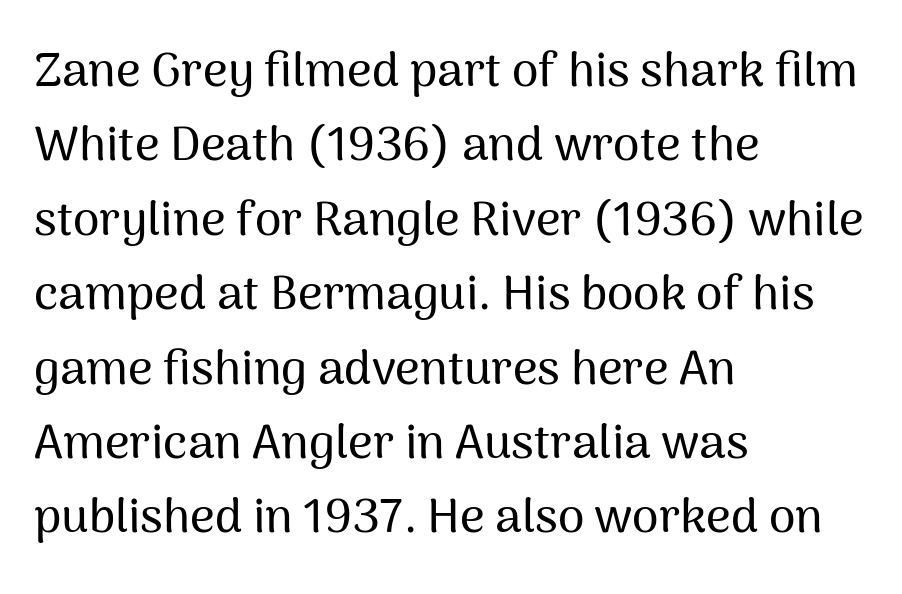
The letters stand straight up with perfectly vertical stems. Proportional: the letters do not fall into vertical columns. Descender tails drop into unmarked territory. Horizontal alignment here is leftward, the default for most running prose.
